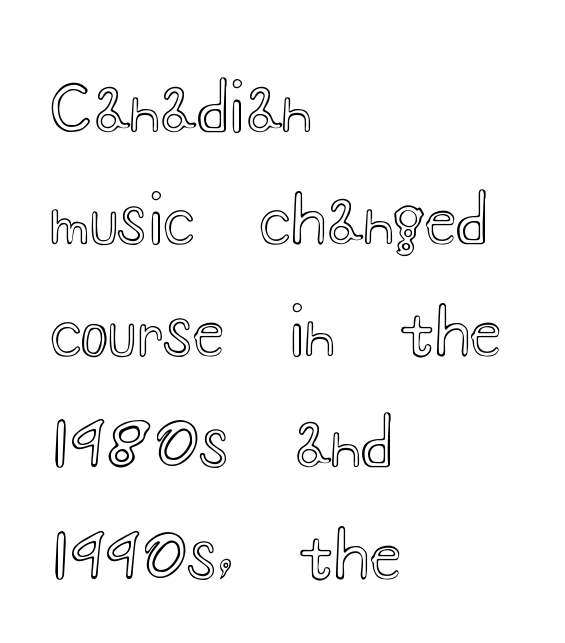
{"italic": "no", "width": "wide", "x_height": "small", "monospaced": "no", "underline": "no", "align": "left", "line_spacing_ratio": 1.72, "letter_spacing": "normal", "letter_spacing_em": 0.0, "glyph_px": 65}
